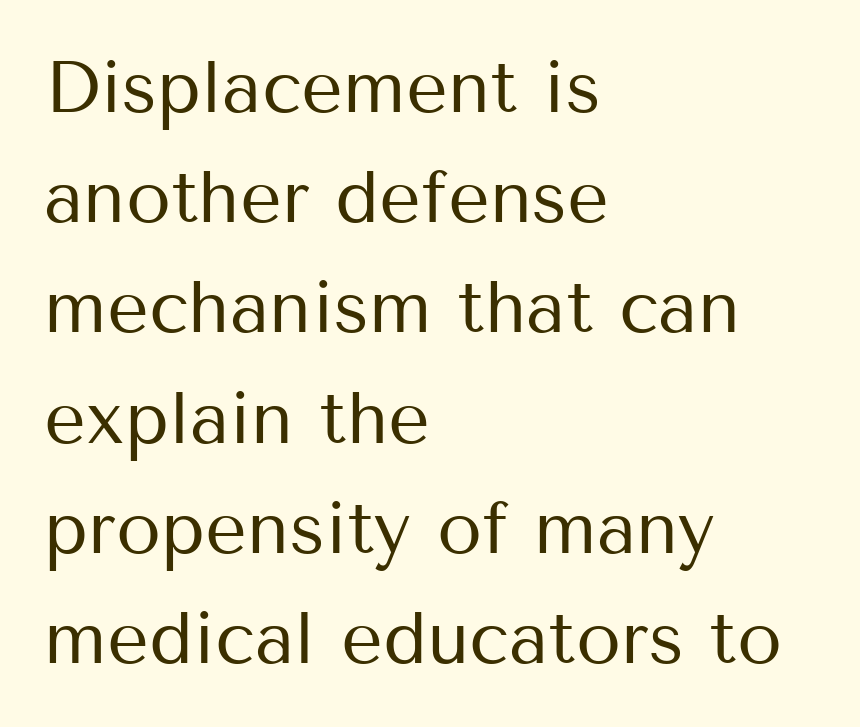
The image shows 73 px regular-weight sans-serif type, upright; set left-aligned, normal line spacing (1.51x), normal letter spacing, not underlined; medium stroke contrast and a medium x-height.
